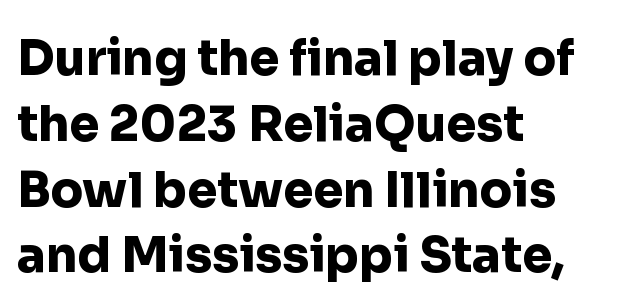
The image shows 48 px heavy sans-serif type, upright; set left-aligned, normal line spacing (1.37x), normal letter spacing, not underlined; low stroke contrast and a medium x-height.
